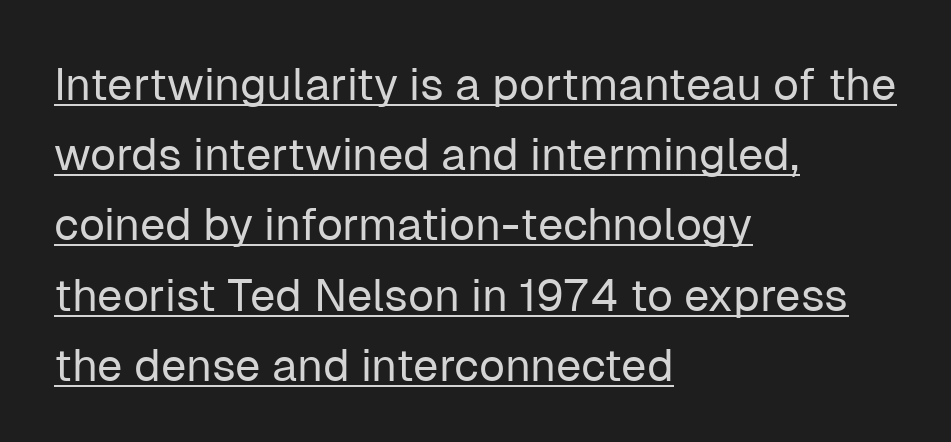
The image shows 45 px regular-weight sans-serif type, upright; set left-aligned, normal line spacing (1.56x), normal letter spacing, underlined; low stroke contrast and a medium x-height.
